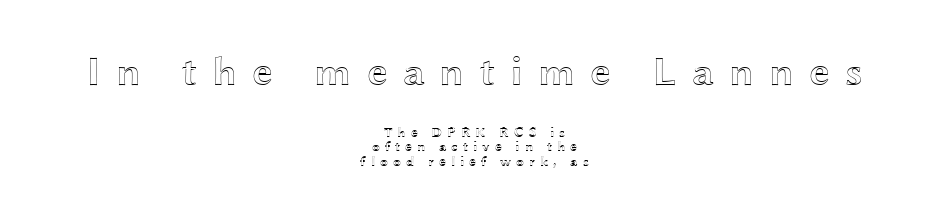
{"italic": "no", "width": "wide", "x_height": "medium", "monospaced": "no", "underline": "no", "align": "center", "line_spacing": "tight", "line_spacing_ratio": 1.03, "letter_spacing": "wide", "letter_spacing_em": 0.36, "larger_block": "first", "size_ratio": 3.0, "glyph_px": 42}
